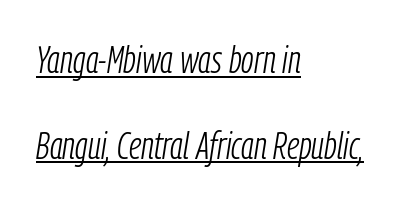
The image shows 38 px light, condensed type, italic (leaning right); set left-aligned, loose line spacing (2.26x), normal letter spacing, underlined; low stroke contrast and a medium x-height.
